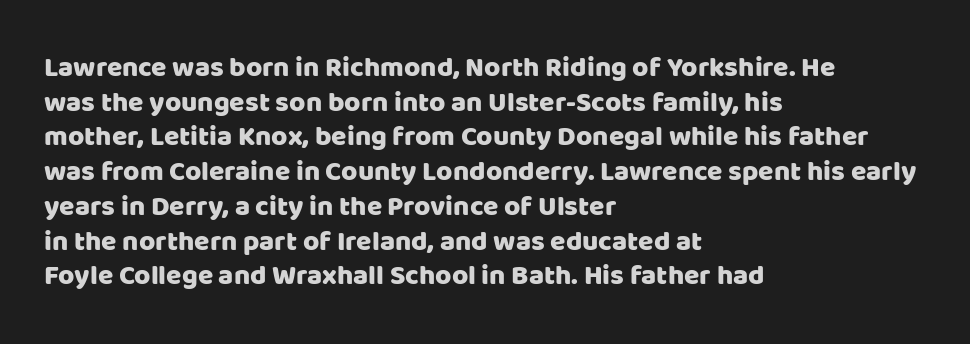
The image shows 28 px sans-serif type, upright; set left-aligned, line spacing 1.24x, normal letter spacing, not underlined; low stroke contrast and a large x-height.
